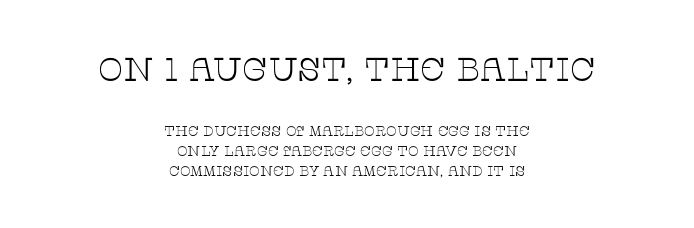
The image shows 33 px thin, wide serif type, upright; set centered, normal line spacing (1.44x), normal letter spacing, not underlined; the first (top) block is 2.36x larger; low stroke contrast and a large x-height.
